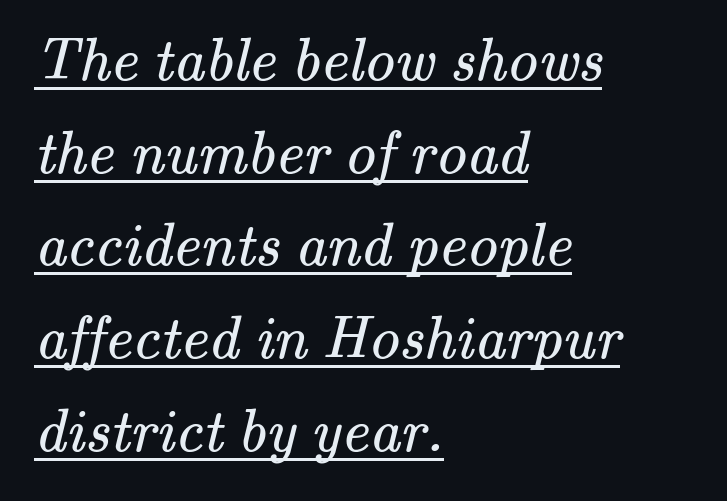
{"serif": "yes", "bold": "no", "weight": "regular", "width": "normal", "stroke_contrast": "medium", "x_height": "small", "monospaced": "no", "underline": "yes", "align": "left", "line_spacing": "normal", "line_spacing_ratio": 1.52, "letter_spacing": "normal", "letter_spacing_em": 0.0, "glyph_px": 61}
